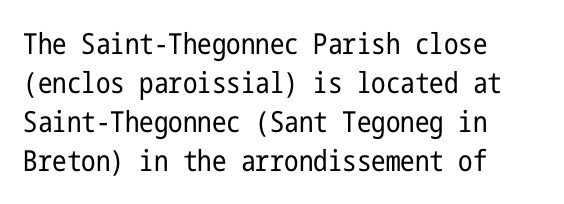
{"serif": "no", "italic": "no", "bold": "no", "weight": "regular", "width": "condensed", "stroke_contrast": "low", "x_height": "medium", "underline": "no", "align": "left", "line_spacing": "normal", "line_spacing_ratio": 1.35, "letter_spacing": "normal", "letter_spacing_em": 0.0, "glyph_px": 29}
